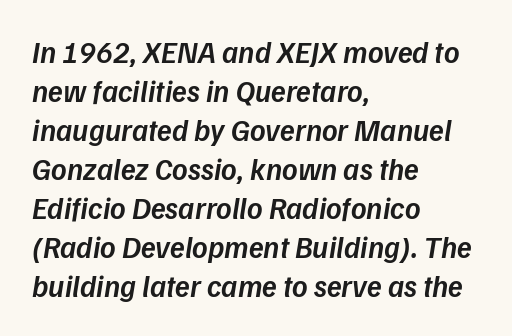
{"italic": "yes", "lean": "right", "slant_degrees": 9, "bold": "semi", "weight": "semibold", "width": "normal", "stroke_contrast": "low", "x_height": "medium", "monospaced": "no", "underline": "no", "align": "left", "line_spacing": "normal", "line_spacing_ratio": 1.3, "letter_spacing": "normal", "letter_spacing_em": 0.0, "glyph_px": 30}
